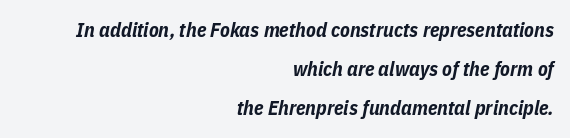
{"italic": "yes", "lean": "right", "slant_degrees": 11, "bold": "yes", "underline": "no", "align": "right", "line_spacing": "loose", "line_spacing_ratio": 1.96, "letter_spacing": "normal", "letter_spacing_em": 0.0, "glyph_px": 20}
